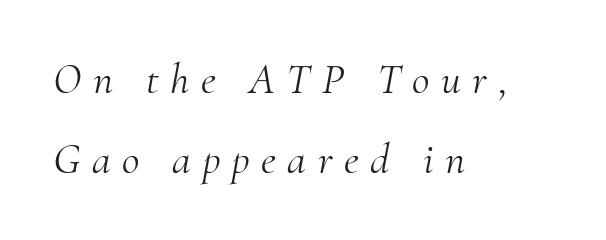
Q: Is the text bold? A: No.
Q: Is the text italic (slanted)? A: Yes, it leans right by about 10 degrees.
Q: Is the typeface a serif or a sans-serif typeface? A: Serif.
Q: Is the text underlined? A: No.
Q: How is the paragraph aligned? A: Left-aligned.
Q: Is the spacing between letters normal or unusually wide? A: Unusually wide.
Q: Width (condensed, normal, or wide)? A: Normal.
Q: Stroke contrast? A: Medium.
Q: x-height? A: Small.
Q: Monospaced? A: No.
